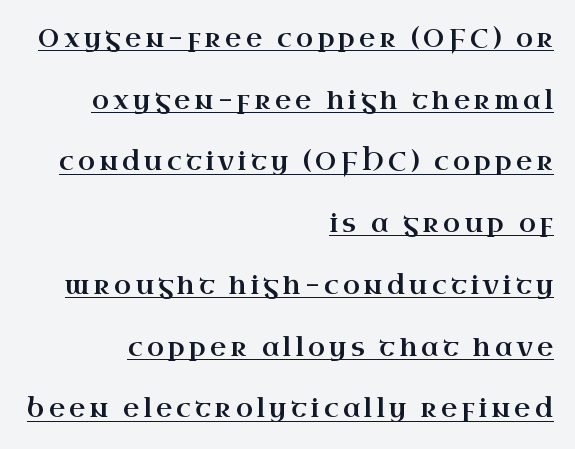
Q: Is the text italic (slanted)? A: No, it is upright.
Q: Is the text underlined? A: Yes.
Q: How is the paragraph aligned? A: Right-aligned.
Q: Is the spacing between lines tight, normal or loose? A: Loose.
